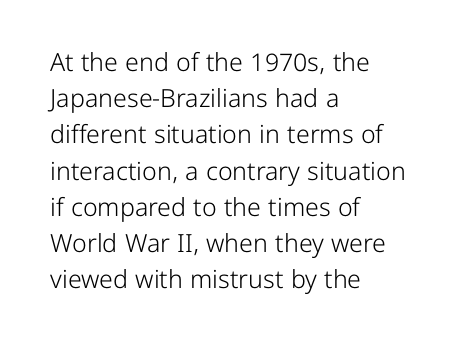
The image shows 25 px text type, upright; set left-aligned, normal line spacing (1.45x), normal letter spacing, not underlined.
